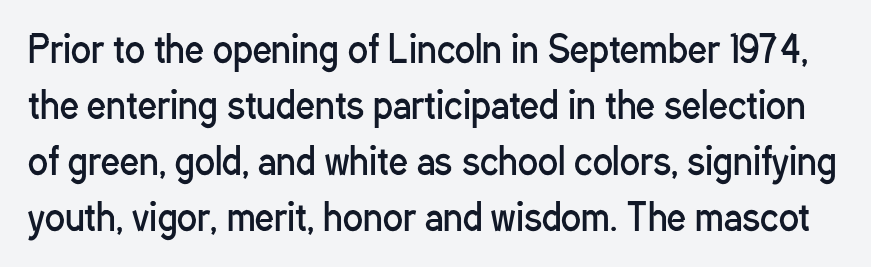
{"serif": "no", "italic": "no", "bold": "no", "weight": "regular", "width": "condensed", "stroke_contrast": "low", "x_height": "medium", "monospaced": "no", "underline": "no", "line_spacing": "normal", "line_spacing_ratio": 1.51, "letter_spacing": "normal", "letter_spacing_em": 0.0, "glyph_px": 37}
